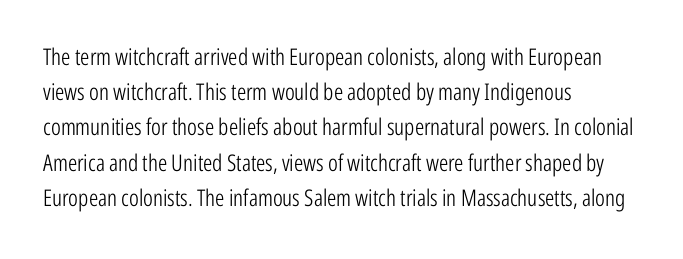
The image shows 23 px text type, upright; set left-aligned, normal line spacing (1.53x), normal letter spacing, not underlined.
